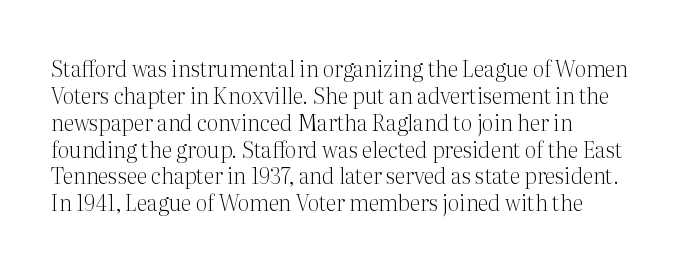
Q: Is the text bold? A: No.
Q: Is the text italic (slanted)? A: No, it is upright.
Q: Is the text underlined? A: No.
Q: How is the paragraph aligned? A: Left-aligned.
Q: Is the spacing between letters normal or unusually wide? A: Normal.
